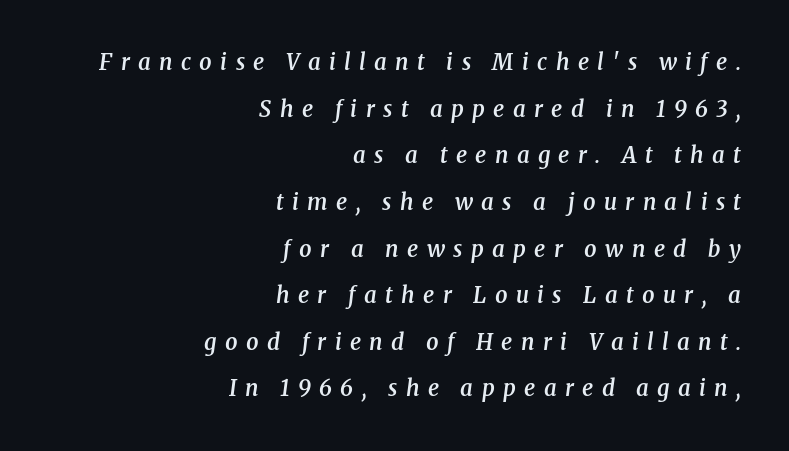
The image shows 22 px text type, italic (leaning right); set right-aligned, loose line spacing (2.12x), unusually wide letter spacing (+0.38 em), not underlined.
